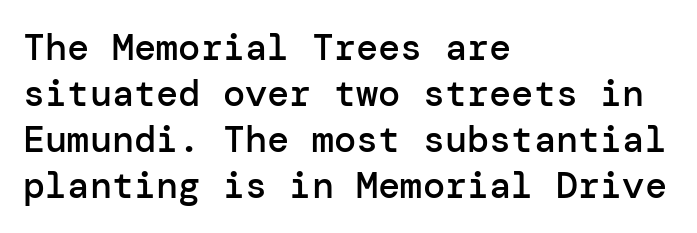
Standard letterfit; no display-style spreading of the glyphs. The lettering holds an erect, upright posture throughout. The rendering uses a semibold face; strokes are thickened but not to full bold. This rendering features lettering with no underline. Does the copy run flush right? No — it runs flush left. A sans-serif font was chosen for this passage.
